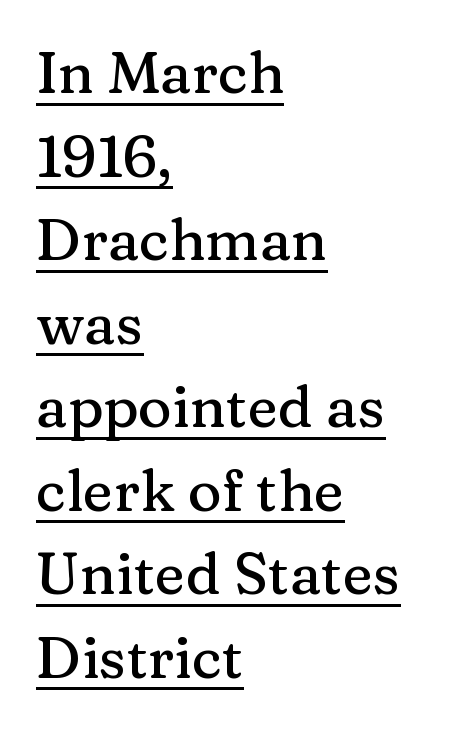
Does the type have serifs? Yes, each stem ends in a small foot. The string is rendered with underlining switched on. The gaps between neighbouring characters are ordinary and unremarkable. One-word summary of the alignment: left. Think of a printed novel: that variable character pitch is what you see here. Tall strokes in this sample are plumb rather than angled.
